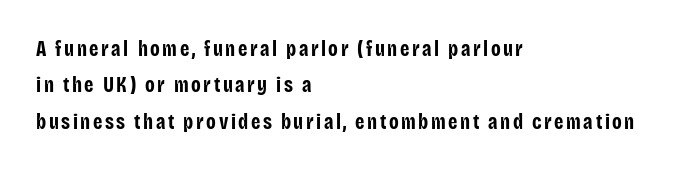
The image shows 21 px bold type, upright; set left-aligned, line spacing 1.73x, not underlined.
